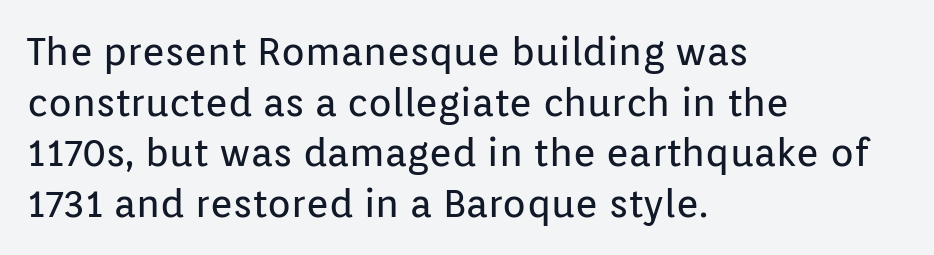
{"serif": "no", "italic": "no", "bold": "no", "weight": "regular", "width": "normal", "stroke_contrast": "low", "x_height": "medium", "monospaced": "no", "underline": "no", "align": "left", "line_spacing": "normal", "line_spacing_ratio": 1.3, "letter_spacing": "normal", "letter_spacing_em": 0.0, "glyph_px": 39}
